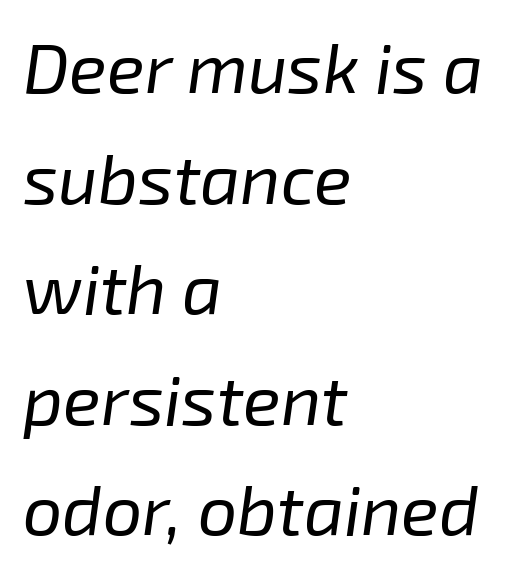
The words here are not underlined. Look at the tracking — it's just the regular setting, nothing added. Compared with ordinary roman type, these characters are visibly tilted. Quick note: interline space is typical.
